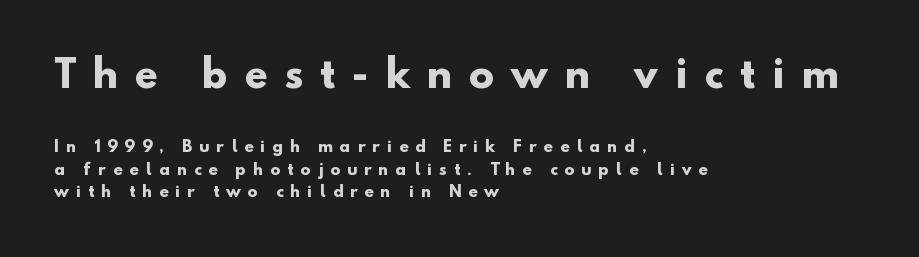
{"serif": "no", "bold": "yes", "weight": "heavy", "width": "normal", "stroke_contrast": "low", "x_height": "small", "monospaced": "no", "underline": "no", "align": "left", "line_spacing": "normal", "line_spacing_ratio": 1.48, "letter_spacing": "wide", "letter_spacing_em": 0.47, "larger_block": "first", "size_ratio": 2.47, "glyph_px": 37}
